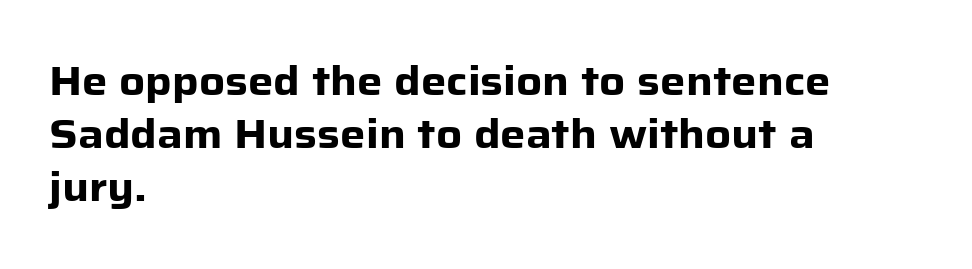
The image shows 40 px heavy sans-serif type, upright; set left-aligned, normal line spacing (1.33x), normal letter spacing, not underlined; low stroke contrast and a medium x-height.
